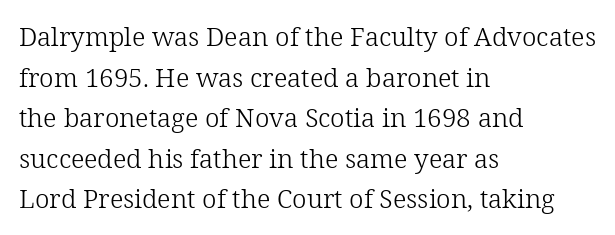
{"italic": "no", "bold": "no", "underline": "no", "align": "left", "line_spacing": "normal", "line_spacing_ratio": 1.56, "letter_spacing": "normal", "letter_spacing_em": 0.0, "glyph_px": 26}
